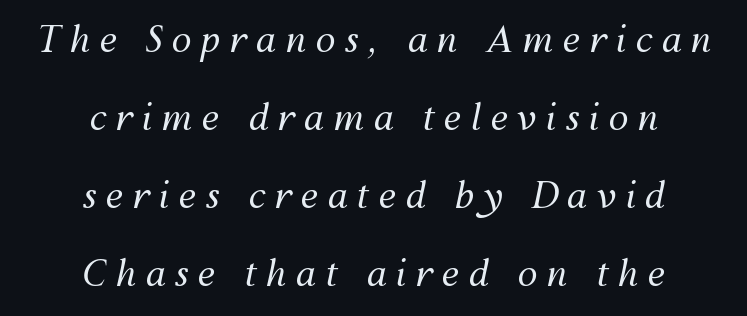
Spacing verdict: proportional, widths tailored to each character. Is the type heavy? It reads as light-to-regular instead. Compared with typical body copy, the letter spacing here is much looser. Descenders hang freely into open space. If you drew a line through each stem, it would be angled.
